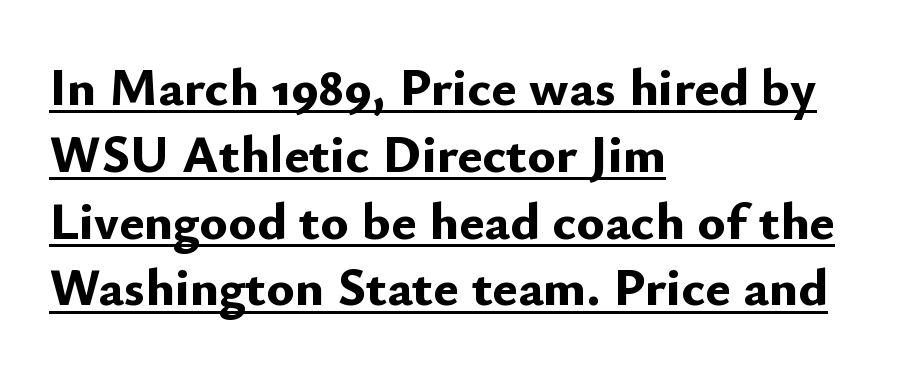
{"serif": "no", "italic": "no", "bold": "yes", "weight": "bold", "width": "normal", "stroke_contrast": "low", "x_height": "small", "monospaced": "no", "underline": "yes", "align": "left", "line_spacing": "normal", "line_spacing_ratio": 1.26, "letter_spacing": "normal", "letter_spacing_em": 0.0, "glyph_px": 53}
